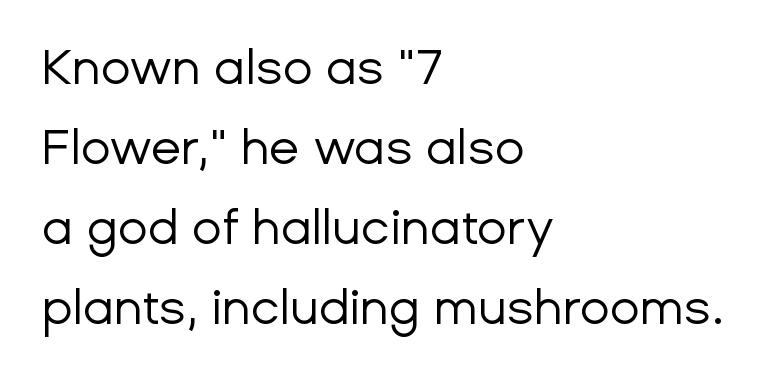
Q: Is the text bold? A: No.
Q: Is the text italic (slanted)? A: No, it is upright.
Q: Is the typeface a serif or a sans-serif typeface? A: Sans-serif.
Q: Is the text underlined? A: No.
Q: How is the paragraph aligned? A: Left-aligned.
Q: Is the spacing between letters normal or unusually wide? A: Normal.
Q: Is the spacing between lines tight, normal or loose? A: Normal.
Q: Width (condensed, normal, or wide)? A: Normal.
Q: Stroke contrast? A: Low.
Q: x-height? A: Medium.
Q: Monospaced? A: No.
